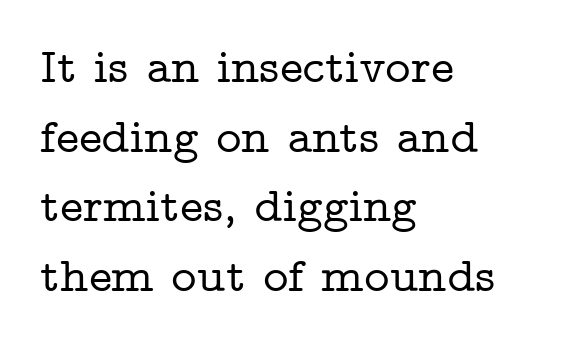
{"serif": "yes", "italic": "no", "width": "wide", "stroke_contrast": "low", "x_height": "medium", "monospaced": "no", "underline": "no", "align": "left", "line_spacing": "normal", "line_spacing_ratio": 1.42, "letter_spacing": "normal", "letter_spacing_em": 0.0, "glyph_px": 49}
